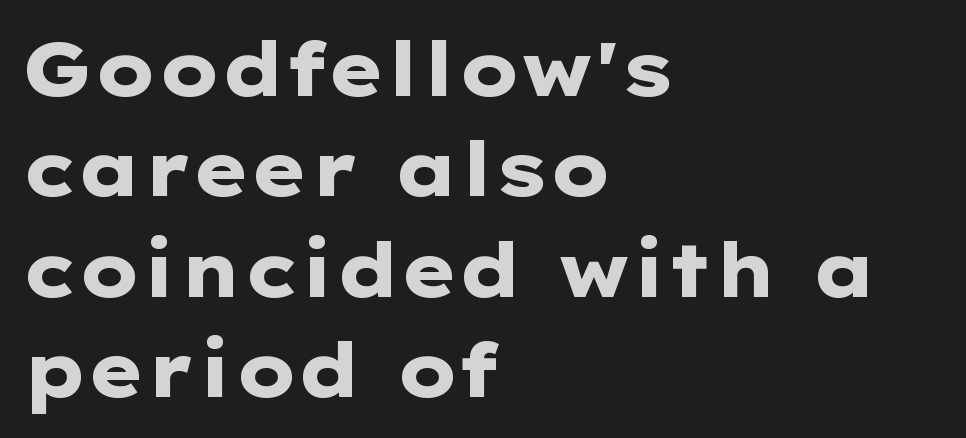
The image shows 75 px heavy, wide sans-serif type, upright; set left-aligned, normal line spacing (1.34x), normal letter spacing, not underlined; low stroke contrast and a medium x-height.
